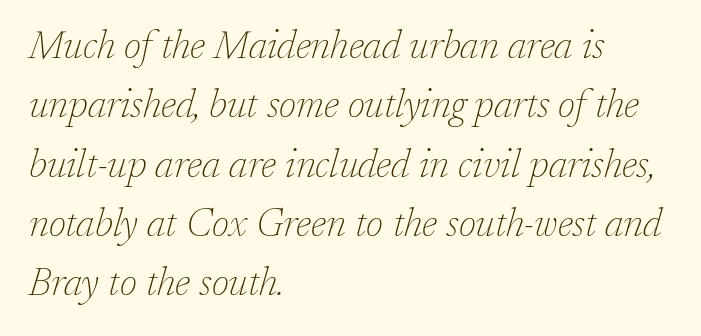
{"serif": "yes", "italic": "yes", "lean": "right", "slant_degrees": 17, "bold": "no", "weight": "thin", "width": "normal", "stroke_contrast": "low", "x_height": "medium", "monospaced": "no", "underline": "no", "align": "left", "line_spacing": "normal", "line_spacing_ratio": 1.52, "letter_spacing": "normal", "letter_spacing_em": 0.0, "glyph_px": 39}
